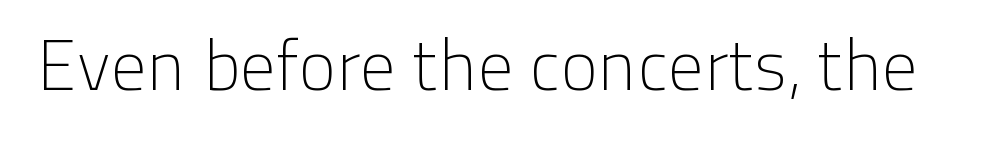
Q: Is the text bold? A: No.
Q: Is the text italic (slanted)? A: No, it is upright.
Q: Is the typeface a serif or a sans-serif typeface? A: Sans-serif.
Q: Is the text underlined? A: No.
Q: Is the spacing between letters normal or unusually wide? A: Normal.
Q: Width (condensed, normal, or wide)? A: Normal.
Q: Stroke contrast? A: Low.
Q: x-height? A: Medium.
Q: Monospaced? A: No.
